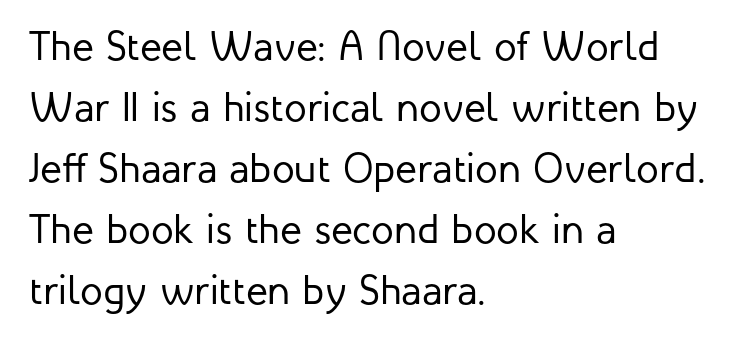
This sample has the flowing, uneven cadence of proportional lettering. This is sans-serif lettering, the kind often seen on screens and signage. This rendering leaves character spacing at its baseline value. The font's upright variant was chosen for this text. Horizontal bands of white between lines are of average thickness.
